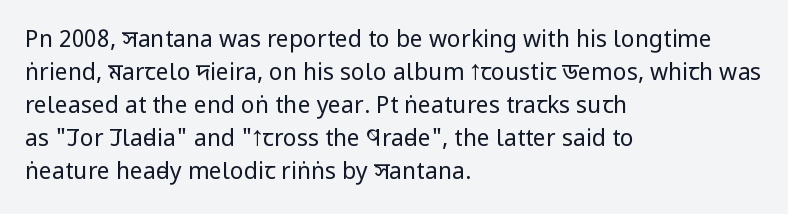
Honestly, the row spacing looks completely unremarkable. Caption: face not bold, strokes unweighted. Posture: vertical. This rendering features lettering with no underline. The setting favours the left margin, as ordinary paragraphs usually do.
